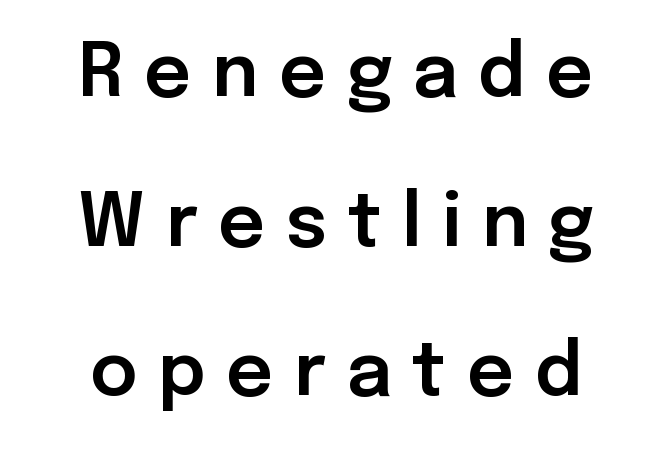
The image shows 73 px sans-serif type, upright; set loose line spacing (2.05x), unusually wide letter spacing (+0.28 em), not underlined; low stroke contrast and a medium x-height.
